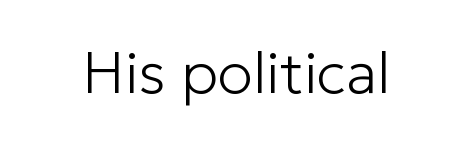
Q: Is the text bold? A: No.
Q: Is the text italic (slanted)? A: No, it is upright.
Q: Is the typeface a serif or a sans-serif typeface? A: Sans-serif.
Q: Is the text underlined? A: No.
Q: Is the spacing between letters normal or unusually wide? A: Normal.
Q: Width (condensed, normal, or wide)? A: Normal.
Q: Stroke contrast? A: Low.
Q: x-height? A: Medium.
Q: Monospaced? A: No.
